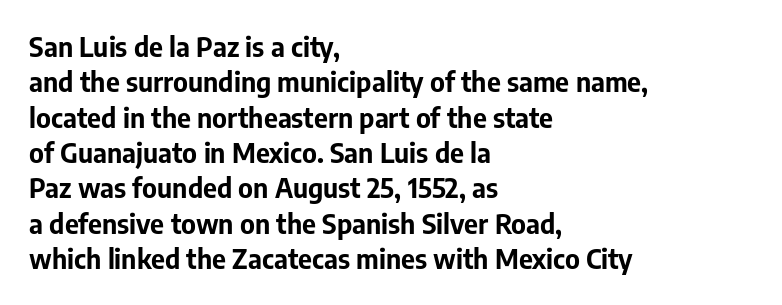
Q: Is the text bold? A: Yes.
Q: Is the text italic (slanted)? A: No, it is upright.
Q: Is the text underlined? A: No.
Q: How is the paragraph aligned? A: Left-aligned.
Q: Is the spacing between letters normal or unusually wide? A: Normal.
Q: Is the spacing between lines tight, normal or loose? A: Normal.
